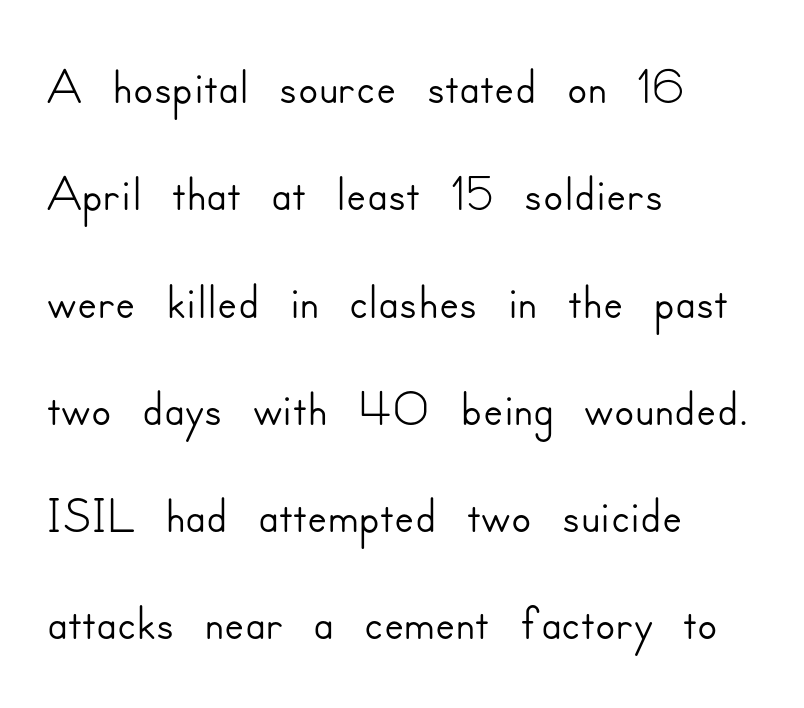
{"serif": "no", "italic": "no", "width": "normal", "stroke_contrast": "low", "x_height": "small", "monospaced": "no", "underline": "no", "align": "left", "line_spacing": "normal", "line_spacing_ratio": 1.45, "letter_spacing": "normal", "letter_spacing_em": 0.0, "glyph_px": 74}
